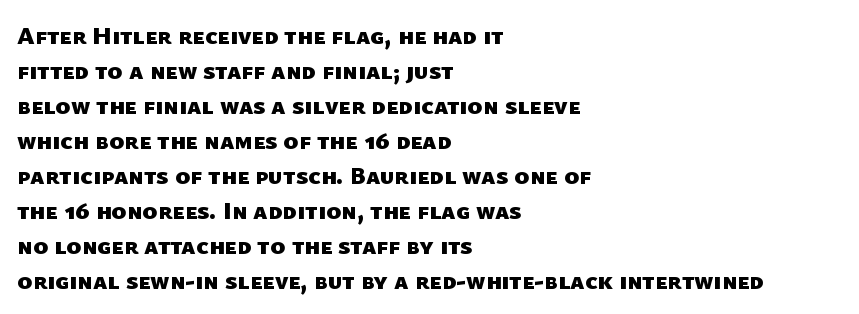
The image shows 25 px bold type; set left-aligned, normal line spacing (1.4x), normal letter spacing, not underlined.
